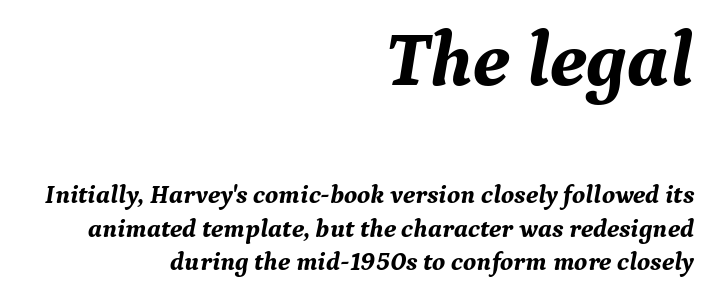
{"serif": "yes", "italic": "yes", "lean": "right", "slant_degrees": 9, "bold": "yes", "weight": "bold", "width": "normal", "stroke_contrast": "medium", "x_height": "medium", "monospaced": "no", "underline": "no", "align": "right", "line_spacing": "normal", "line_spacing_ratio": 1.28, "letter_spacing": "normal", "letter_spacing_em": 0.0, "larger_block": "first", "size_ratio": 3.0, "glyph_px": 78}
